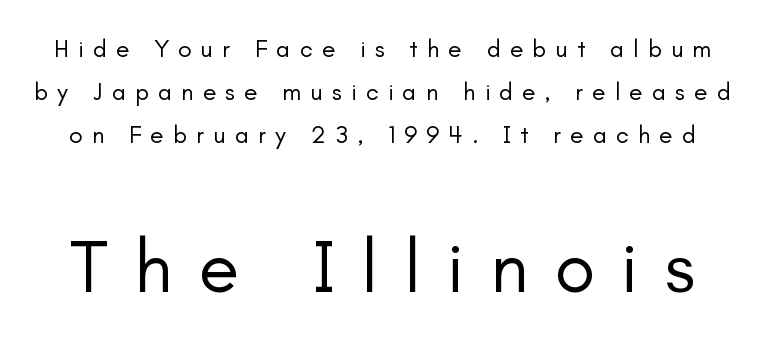
Small over large — that's the arrangement of the two blocks here. The weight tops out at a normal text grade. Substantial extra tracking has been applied to these lines. The rendering shows plain stroke endings on the letterforms — a sans-serif design. Proportional: the letters do not fall into vertical columns. Style check: upright.
